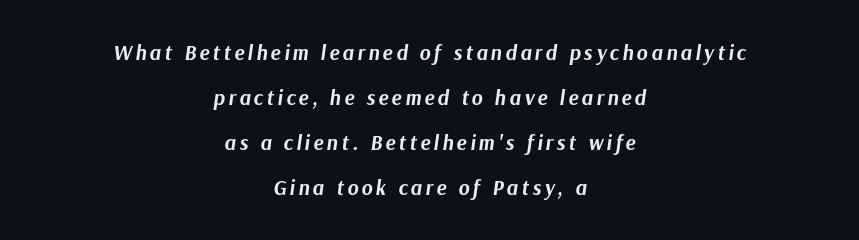
{"italic": "yes", "lean": "right", "slant_degrees": 9, "bold": "yes", "underline": "no", "align": "center", "line_spacing": "loose", "line_spacing_ratio": 2.14, "glyph_px": 21}
